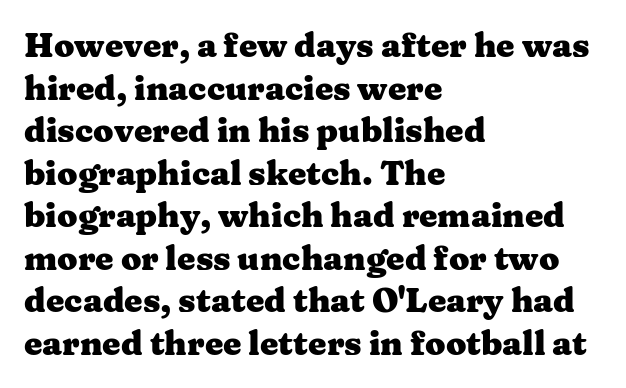
The image shows 33 px heavy, wide serif type, upright; set left-aligned, normal line spacing (1.29x), normal letter spacing, not underlined; medium stroke contrast and a medium x-height.
